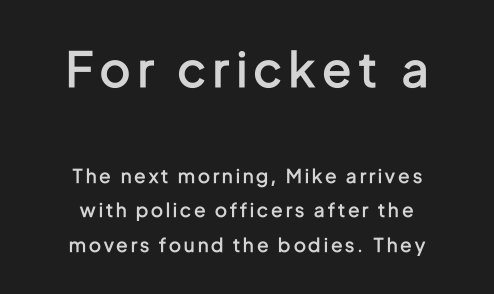
Q: Is the text bold? A: Semi-bold.
Q: Is the text italic (slanted)? A: No, it is upright.
Q: Is the typeface a serif or a sans-serif typeface? A: Sans-serif.
Q: Is the text underlined? A: No.
Q: How is the paragraph aligned? A: Centered.
Q: Which block of text is set in a larger size, the first (top) or the second (bottom)? A: The first (top) one.
Q: Width (condensed, normal, or wide)? A: Condensed.
Q: Stroke contrast? A: Low.
Q: x-height? A: Medium.
Q: Monospaced? A: No.
